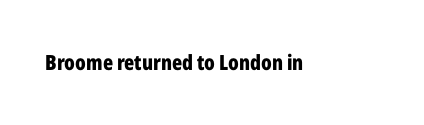
Q: Is the text bold? A: Yes.
Q: Is the text italic (slanted)? A: No, it is upright.
Q: Is the text underlined? A: No.
Q: Is the spacing between letters normal or unusually wide? A: Normal.
